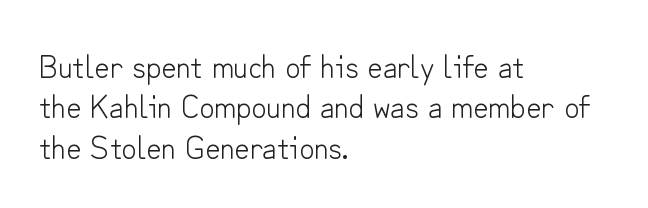
Compared with a typical body face, this is equally light or lighter still. Note the varied advance widths — an 'i' is clearly narrower than an 'm'. Notice how the stems are strictly vertical — no italics here. Any mark beneath the type? The region is blank.
